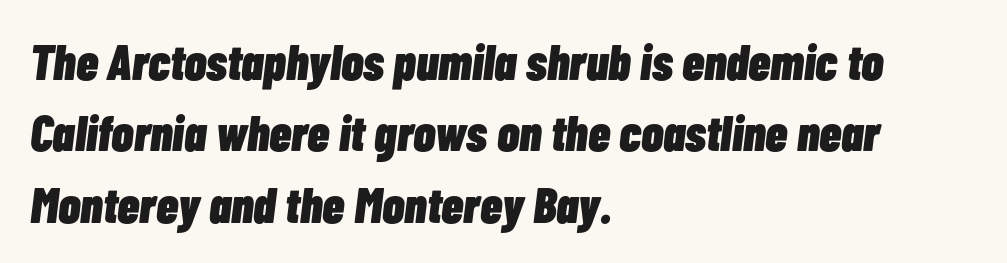
Q: Is the text bold? A: Yes.
Q: Is the text italic (slanted)? A: Yes, it leans right by about 7 degrees.
Q: Is the text underlined? A: No.
Q: How is the paragraph aligned? A: Left-aligned.
Q: Is the spacing between letters normal or unusually wide? A: Normal.
Q: Is the spacing between lines tight, normal or loose? A: Normal.
Q: Width (condensed, normal, or wide)? A: Condensed.
Q: Stroke contrast? A: Low.
Q: x-height? A: Medium.
Q: Monospaced? A: No.
